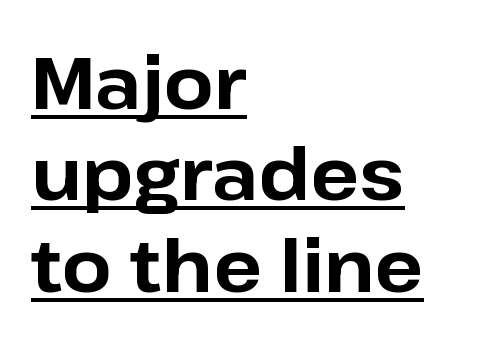
{"serif": "no", "italic": "no", "bold": "yes", "weight": "bold", "width": "normal", "stroke_contrast": "low", "x_height": "medium", "monospaced": "no", "underline": "yes", "align": "left", "line_spacing": "normal", "line_spacing_ratio": 1.27, "letter_spacing": "normal", "letter_spacing_em": 0.0, "glyph_px": 72}
